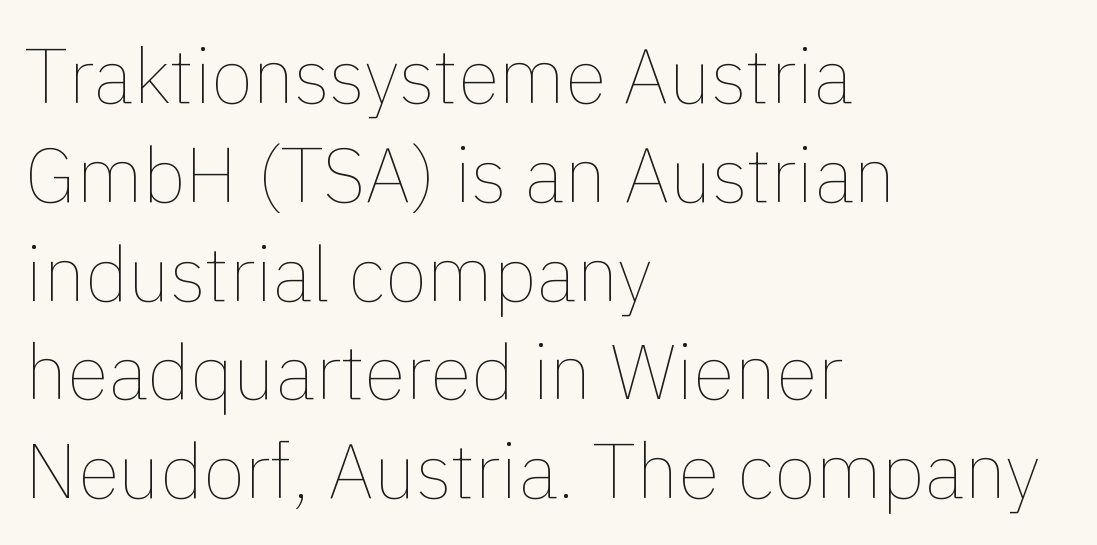
Q: Is the text bold? A: No.
Q: Is the text italic (slanted)? A: No, it is upright.
Q: Is the text underlined? A: No.
Q: How is the paragraph aligned? A: Left-aligned.
Q: Is the spacing between letters normal or unusually wide? A: Normal.
Q: Is the spacing between lines tight, normal or loose? A: Normal.
Q: Width (condensed, normal, or wide)? A: Normal.
Q: x-height? A: Medium.
Q: Monospaced? A: No.
